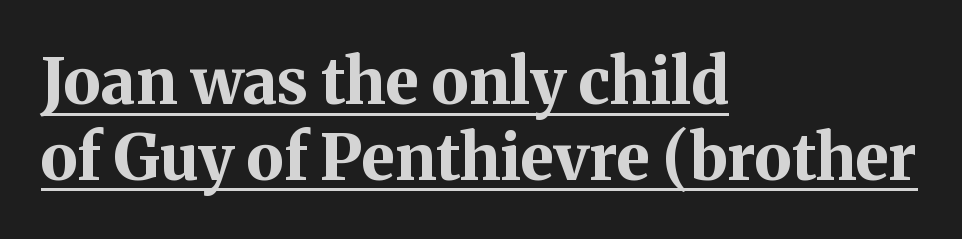
The image shows 64 px bold serif type, upright; set left-aligned, line spacing 1.18x, normal letter spacing, underlined; medium stroke contrast and a medium x-height.
